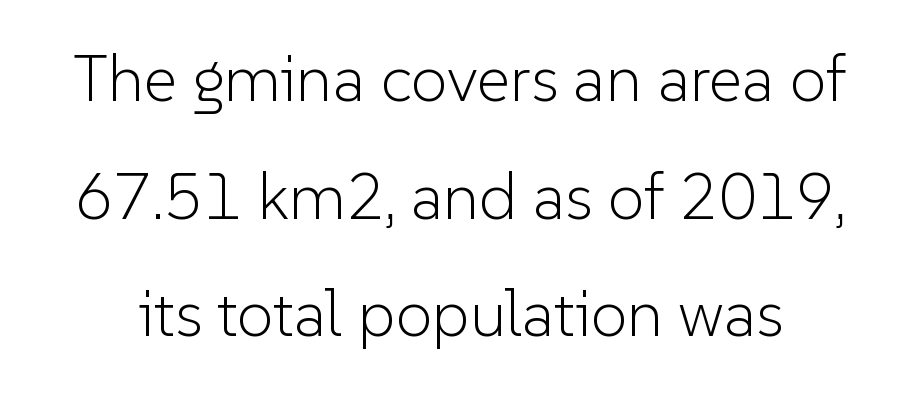
The image shows 65 px light sans-serif type, upright; set line spacing 1.81x, normal letter spacing, not underlined; low stroke contrast and a medium x-height.
